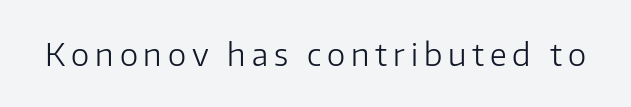
{"serif": "no", "italic": "no", "bold": "no", "weight": "light", "width": "normal", "stroke_contrast": "low", "x_height": "medium", "monospaced": "no", "underline": "no", "glyph_px": 31}
